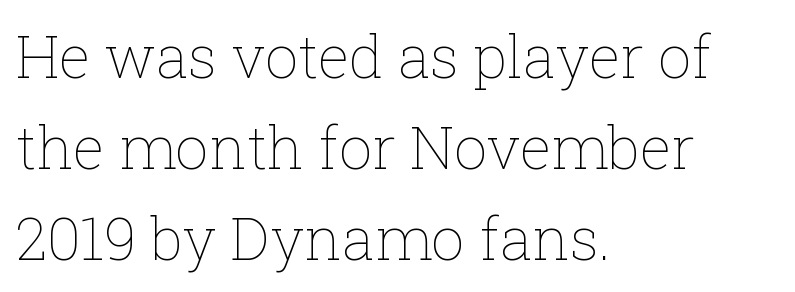
The image shows 59 px thin type, upright; set left-aligned, normal line spacing (1.54x), normal letter spacing, not underlined; low stroke contrast and a medium x-height.
